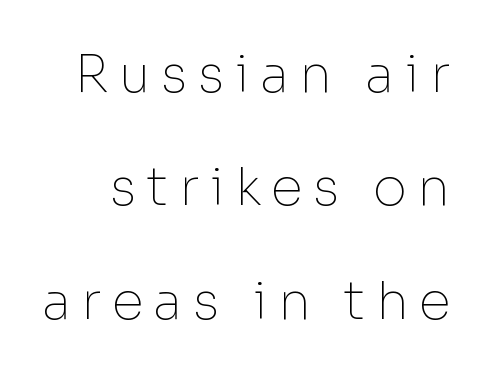
The image shows 52 px thin sans-serif type, upright; set loose line spacing (2.18x), unusually wide letter spacing (+0.2 em), not underlined; low stroke contrast and a medium x-height.
